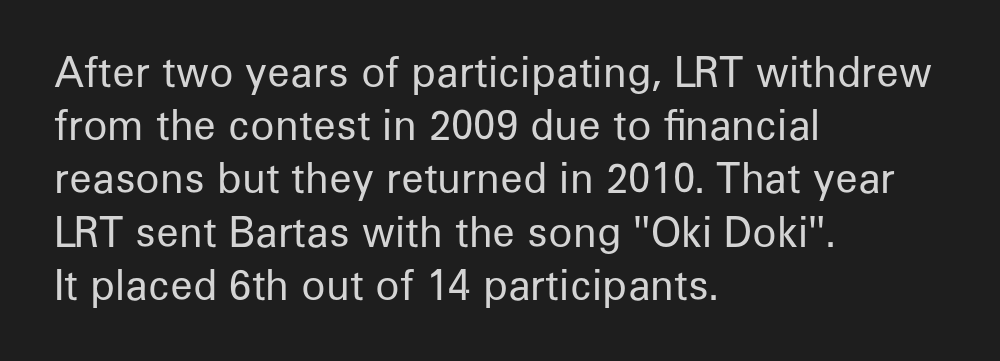
{"serif": "no", "italic": "no", "bold": "no", "weight": "regular", "width": "normal", "stroke_contrast": "low", "x_height": "medium", "monospaced": "no", "underline": "no", "align": "left", "line_spacing": "normal", "line_spacing_ratio": 1.33, "letter_spacing": "normal", "letter_spacing_em": 0.0, "glyph_px": 40}
